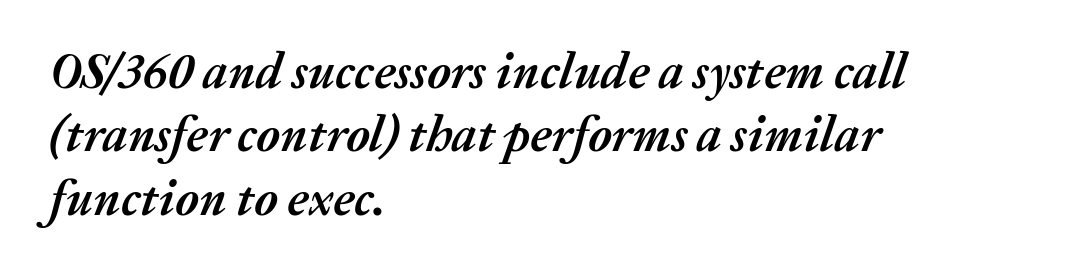
Q: Is the text bold? A: Yes.
Q: Is the text italic (slanted)? A: Yes, it leans right by about 20 degrees.
Q: Is the text underlined? A: No.
Q: How is the paragraph aligned? A: Left-aligned.
Q: Is the spacing between letters normal or unusually wide? A: Normal.
Q: Is the spacing between lines tight, normal or loose? A: Normal.
Q: Width (condensed, normal, or wide)? A: Normal.
Q: Stroke contrast? A: Medium.
Q: x-height? A: Medium.
Q: Monospaced? A: No.
